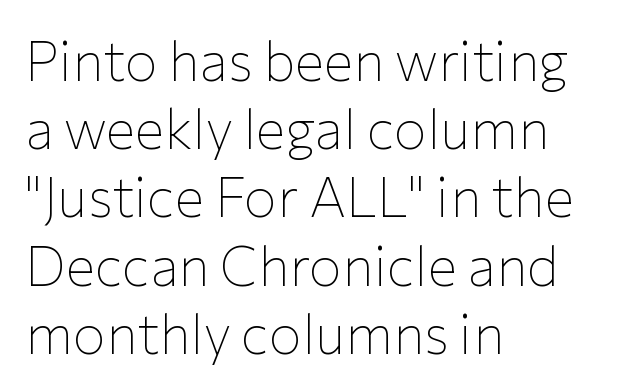
The image shows 55 px thin sans-serif type, upright; set left-aligned, line spacing 1.24x, normal letter spacing, not underlined; low stroke contrast and a medium x-height.
